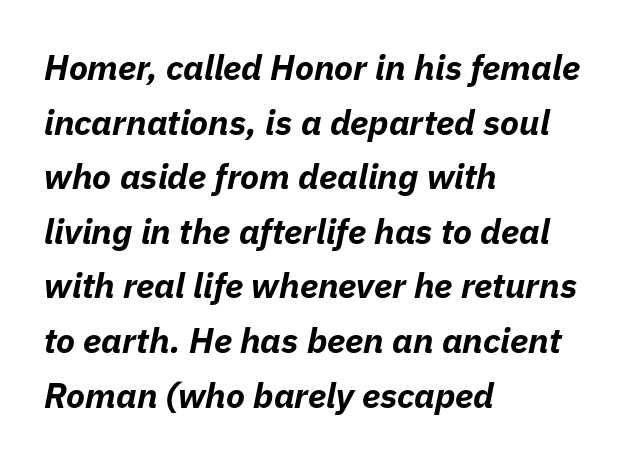
Italic: yes, the glyphs are oblique. The rendering anchors every line to the left-hand side. Heavy, bold letterforms. Spacing between characters is what you'd get straight out of the box.
